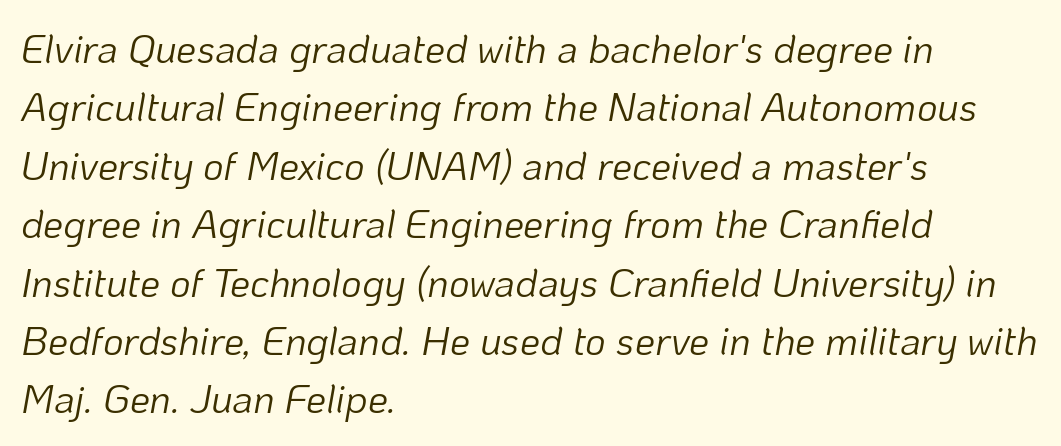
{"italic": "yes", "lean": "right", "slant_degrees": 10, "bold": "no", "weight": "light", "width": "normal", "stroke_contrast": "low", "x_height": "medium", "monospaced": "no", "underline": "no", "align": "left", "line_spacing": "normal", "line_spacing_ratio": 1.46, "letter_spacing": "normal", "letter_spacing_em": 0.0, "glyph_px": 40}
